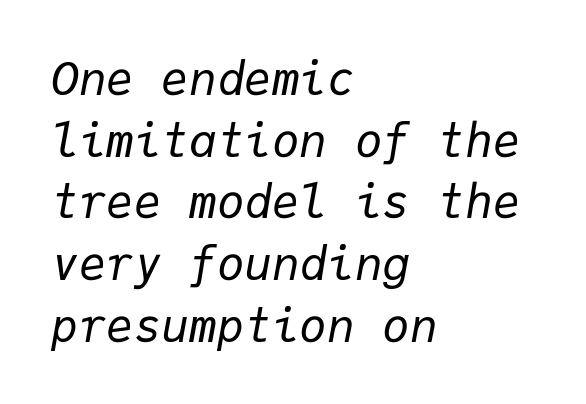
Q: Is the text bold? A: No.
Q: Is the text italic (slanted)? A: Yes, it leans right by about 9 degrees.
Q: Is the text underlined? A: No.
Q: How is the paragraph aligned? A: Left-aligned.
Q: Is the spacing between letters normal or unusually wide? A: Normal.
Q: Is the spacing between lines tight, normal or loose? A: Normal.
Q: Width (condensed, normal, or wide)? A: Normal.
Q: Stroke contrast? A: Low.
Q: x-height? A: Medium.
Q: Monospaced? A: Yes.
